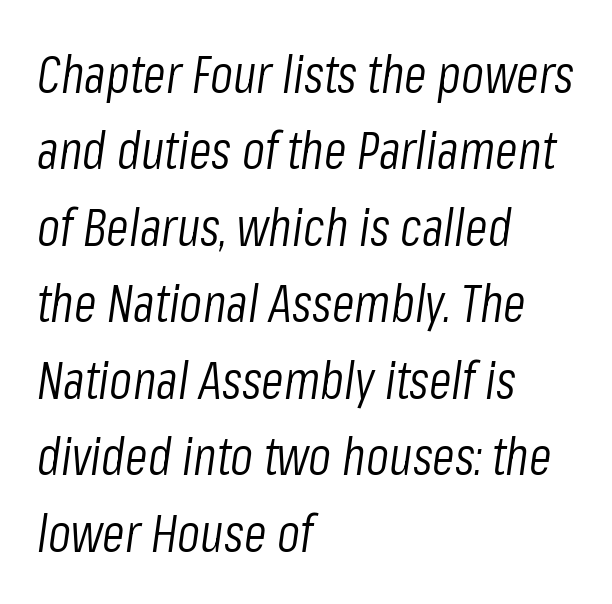
The cut favours lightness, reaching ordinary text weight at its darkest. Glance below the letters and you will spot only blank space. Is this a fixed-width face? No — the glyphs have proportional, varying widths. No extra tracking has been applied to these lines. Each new line begins a customary step beneath the previous one.
